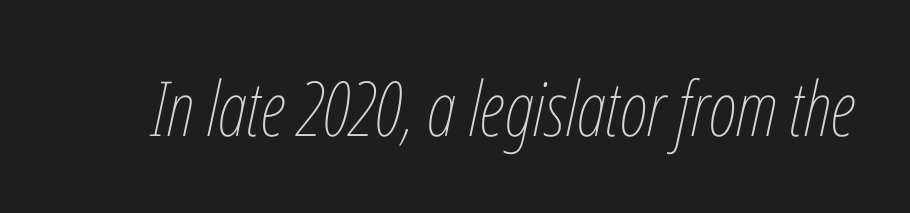
The strip under each line holds only bare page. Italic? Definitely — the glyphs are oblique. The passage shown is typed in a proportional face where columns would drift. Letters have the restrained weight of plain body copy at most.
